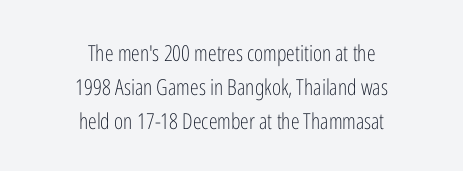
{"italic": "no", "bold": "no", "underline": "no", "align": "center", "line_spacing": "normal", "line_spacing_ratio": 1.55, "letter_spacing": "normal", "letter_spacing_em": 0.0, "glyph_px": 22}
